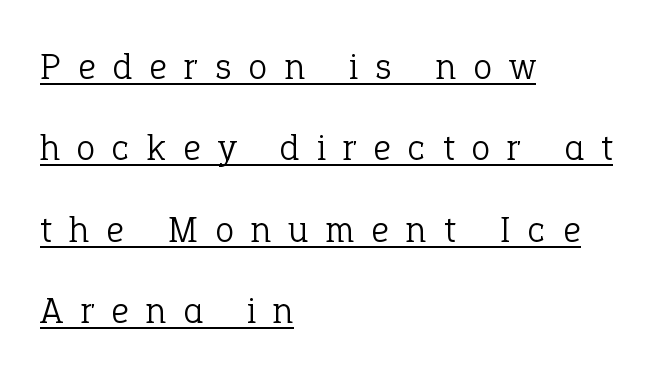
Q: Is the text bold? A: No.
Q: Is the text italic (slanted)? A: No, it is upright.
Q: Is the typeface a serif or a sans-serif typeface? A: Serif.
Q: Is the text underlined? A: Yes.
Q: How is the paragraph aligned? A: Left-aligned.
Q: Is the spacing between letters normal or unusually wide? A: Unusually wide.
Q: Is the spacing between lines tight, normal or loose? A: Loose.
Q: Width (condensed, normal, or wide)? A: Normal.
Q: Stroke contrast? A: Low.
Q: x-height? A: Medium.
Q: Monospaced? A: No.
